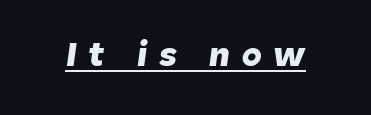
Does the weight exceed regular? Yes, all the way to bold. The passage shown leans; its letterforms are oblique. Underlining? Definitely there. In terms of letterspacing, this is a distinctly airy, spread setting. Think of a printed novel: that variable character pitch is what you see here.
